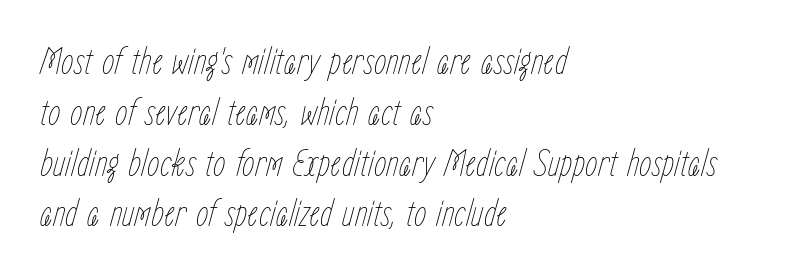
The image shows 40 px thin, condensed type, italic (leaning right); set left-aligned, normal line spacing (1.27x), normal letter spacing, not underlined; low stroke contrast and a medium x-height.
